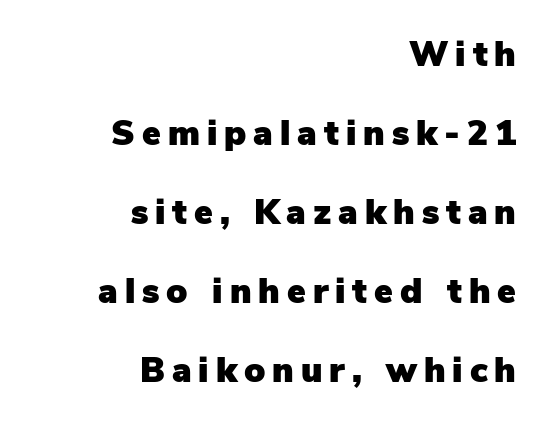
Q: Is the text italic (slanted)? A: No, it is upright.
Q: Is the typeface a serif or a sans-serif typeface? A: Sans-serif.
Q: Is the text underlined? A: No.
Q: How is the paragraph aligned? A: Right-aligned.
Q: Is the spacing between letters normal or unusually wide? A: Unusually wide.
Q: Is the spacing between lines tight, normal or loose? A: Loose.
Q: Width (condensed, normal, or wide)? A: Normal.
Q: Stroke contrast? A: Low.
Q: x-height? A: Medium.
Q: Monospaced? A: No.
